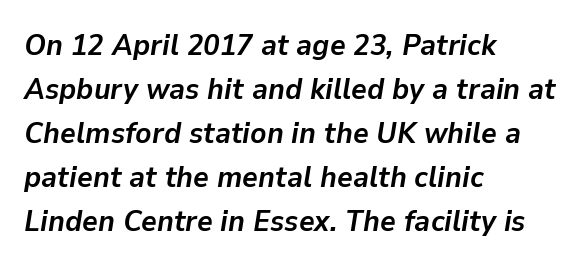
The image shows 30 px semibold type, italic (leaning right); set left-aligned, normal line spacing (1.47x), normal letter spacing, not underlined; low stroke contrast and a medium x-height.
